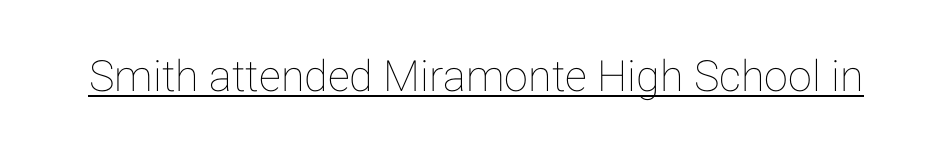
The image shows 43 px text type, upright; set normal letter spacing, underlined; low stroke contrast and a medium x-height.
